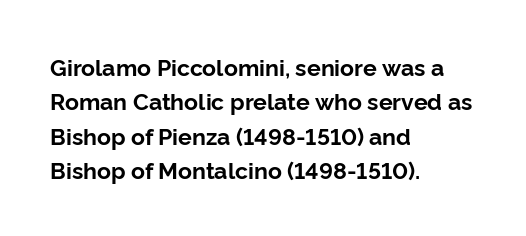
{"italic": "no", "bold": "yes", "underline": "no", "align": "left", "line_spacing": "normal", "line_spacing_ratio": 1.5, "letter_spacing": "normal", "letter_spacing_em": 0.0, "glyph_px": 23}
